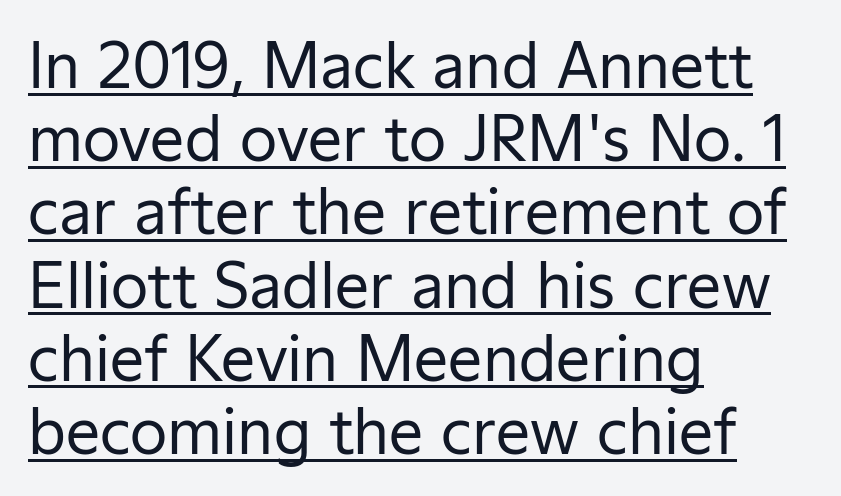
The image shows 61 px regular-weight sans-serif type, upright; set left-aligned, line spacing 1.2x, normal letter spacing, underlined; low stroke contrast and a medium x-height.
